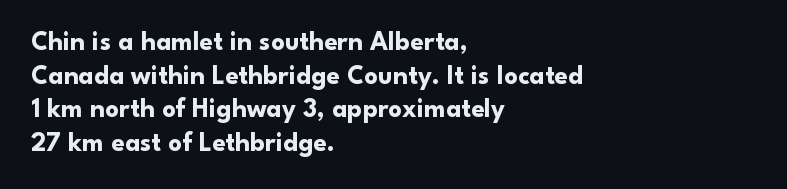
The image shows 27 px bold type, upright; set left-aligned, normal line spacing (1.25x), normal letter spacing, not underlined.
